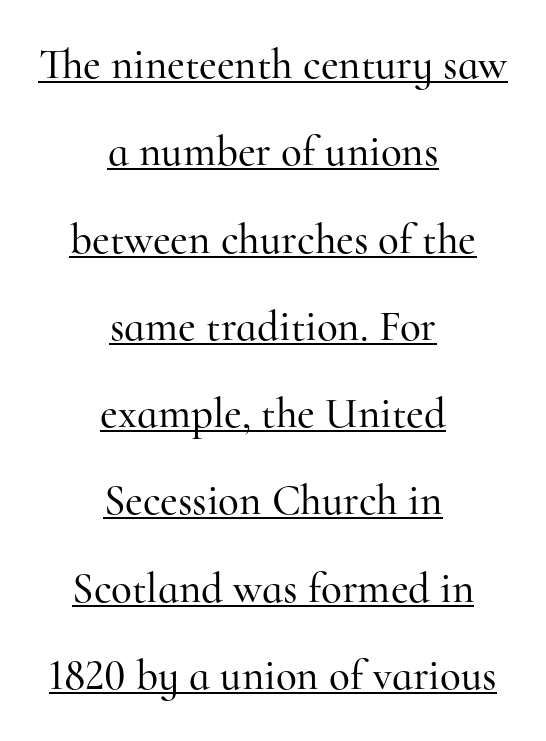
The words here are underlined. You could not count columns in this text — the font is proportionally spaced. No italicization has been applied; the sample stays upright. Each line is balanced around a shared central axis.
